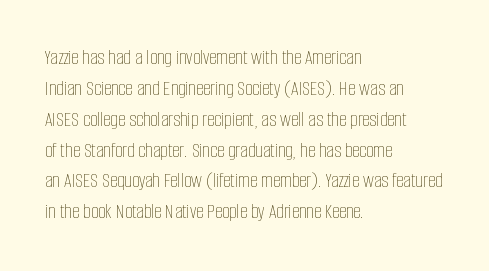
If you drew a line through each stem, it would be perfectly vertical. Leftover space on each line is placed entirely after the last word. The vertical gap from one line to the next is medium. The specimen omits any rule beneath the text block's lines.
